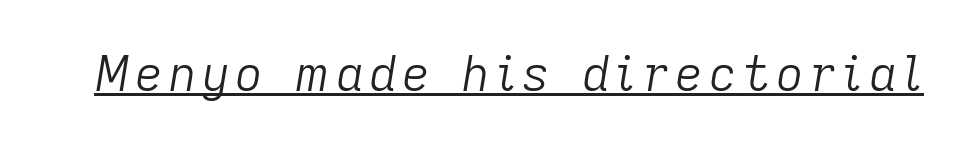
{"italic": "yes", "lean": "right", "slant_degrees": 9, "bold": "no", "weight": "light", "width": "normal", "stroke_contrast": "low", "x_height": "medium", "monospaced": "no", "underline": "yes", "glyph_px": 48}
